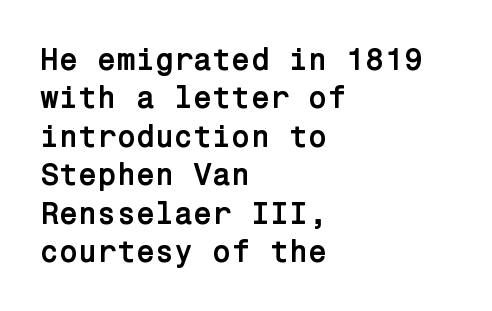
{"serif": "no", "italic": "no", "bold": "yes", "weight": "semibold", "width": "normal", "stroke_contrast": "low", "x_height": "medium", "underline": "no", "align": "left", "line_spacing_ratio": 1.24, "letter_spacing": "normal", "letter_spacing_em": 0.0, "glyph_px": 31}
